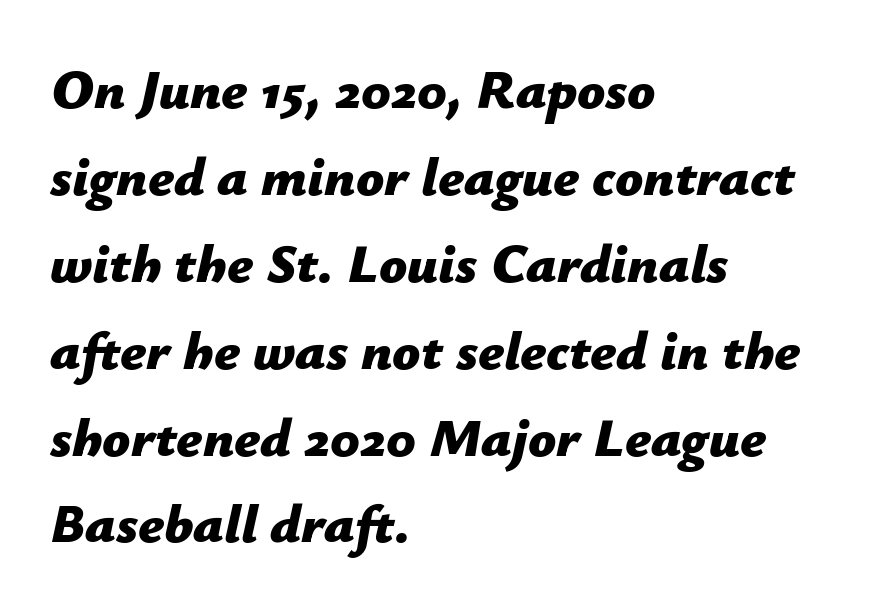
The image shows 55 px bold type, italic (leaning right); set left-aligned, normal line spacing (1.58x), normal letter spacing, not underlined; low stroke contrast and a medium x-height.
